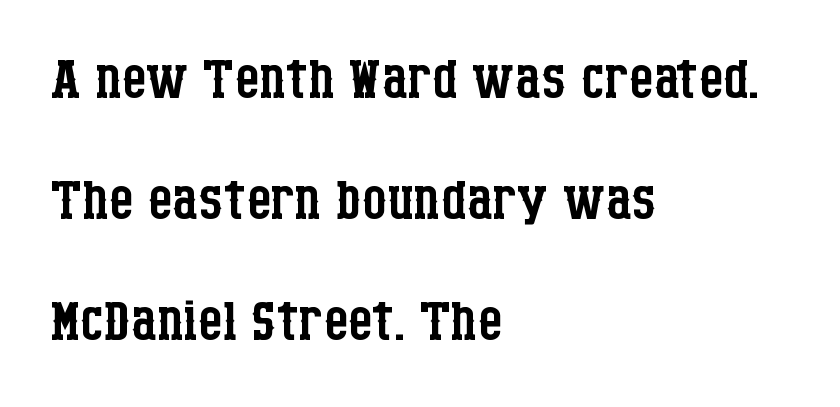
The image shows 78 px regular-weight, condensed serif type, upright; set left-aligned, normal line spacing (1.55x), normal letter spacing, not underlined; low stroke contrast and a large x-height.
